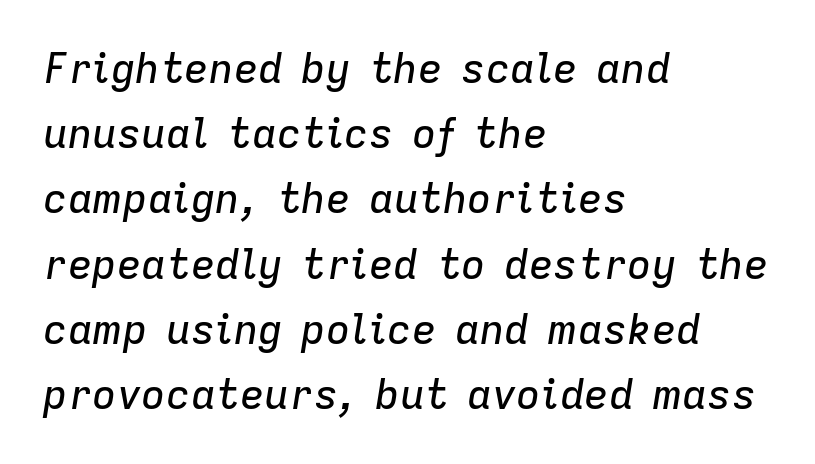
Looks like regular typesetting: each glyph gets only the width it needs. Nobody drew a line under any word here. The paragraph has a hard left edge and a soft right edge. Does the leading feel generous? No, just average. The passage shown has conventional tracking throughout. Designer's note — italics engaged.
